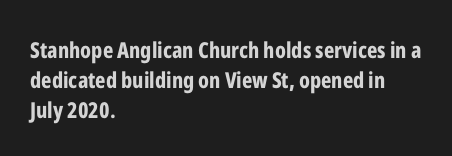
{"italic": "no", "bold": "yes", "underline": "no", "align": "left", "line_spacing": "normal", "line_spacing_ratio": 1.36, "letter_spacing": "normal", "letter_spacing_em": 0.0, "glyph_px": 22}
